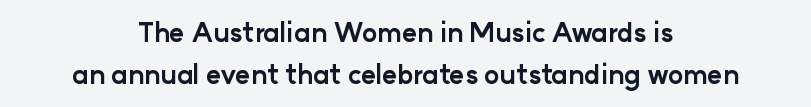
The image shows 26 px bold type, upright; set centered, normal line spacing (1.61x), normal letter spacing, not underlined.
